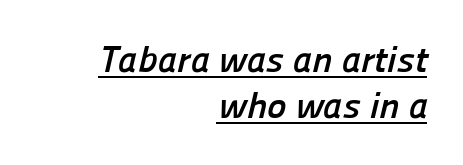
Typesetter's note: full bold, strokes at maximum text heaviness. A typesetter would call this proportional, since set widths differ per character. Glance below the letters and you will spot a drawn line. The paragraph has a hard right edge and a soft left edge. Grotesque or geometric, the face here clearly has no serifs.
